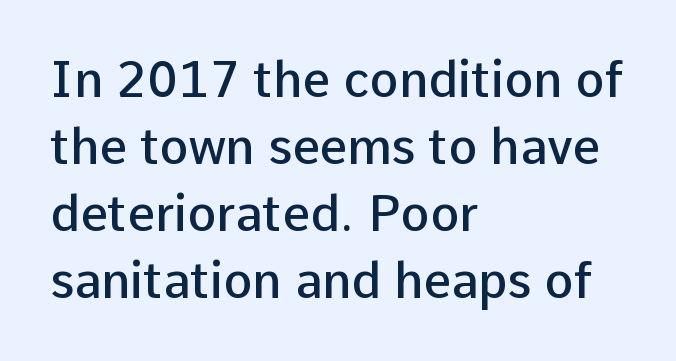
Q: Is the text bold? A: Semi-bold.
Q: Is the text italic (slanted)? A: No, it is upright.
Q: Is the typeface a serif or a sans-serif typeface? A: Sans-serif.
Q: Is the text underlined? A: No.
Q: How is the paragraph aligned? A: Left-aligned.
Q: Is the spacing between letters normal or unusually wide? A: Normal.
Q: Is the spacing between lines tight, normal or loose? A: Normal.
Q: Width (condensed, normal, or wide)? A: Normal.
Q: Stroke contrast? A: Low.
Q: x-height? A: Medium.
Q: Monospaced? A: No.
